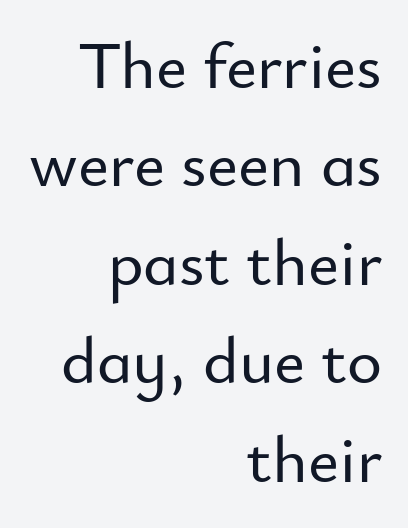
{"serif": "no", "italic": "no", "width": "normal", "stroke_contrast": "low", "x_height": "small", "monospaced": "no", "underline": "no", "align": "right", "line_spacing": "normal", "line_spacing_ratio": 1.47, "letter_spacing": "normal", "letter_spacing_em": 0.0, "glyph_px": 67}
